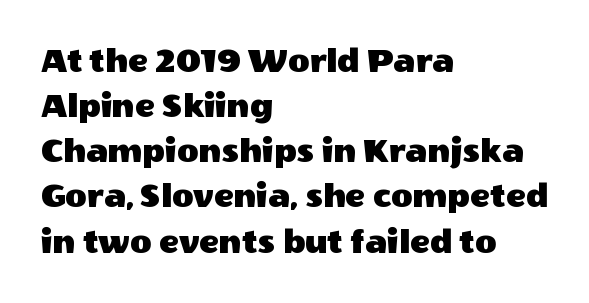
The glyphs are unaccompanied by any horizontal stroke below them. The letters advance in unequal steps, a hallmark of proportional type. Upright lettering throughout. Unlike a traditional serif, this face leaves its strokes unadorned. Tracking here is standard; glyphs follow each other at the usual distance. The passage is arranged the way most books set body copy — flush left.
